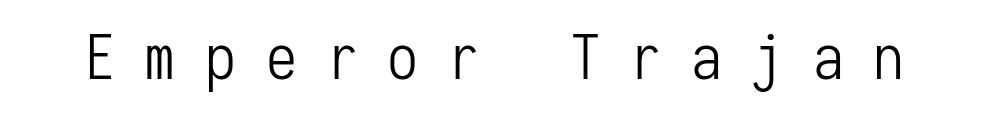
Q: Is the text bold? A: No.
Q: Is the text italic (slanted)? A: No, it is upright.
Q: Is the typeface a serif or a sans-serif typeface? A: Sans-serif.
Q: Is the text underlined? A: No.
Q: Is the spacing between letters normal or unusually wide? A: Unusually wide.
Q: Width (condensed, normal, or wide)? A: Condensed.
Q: Stroke contrast? A: Low.
Q: x-height? A: Medium.
Q: Monospaced? A: Yes.
